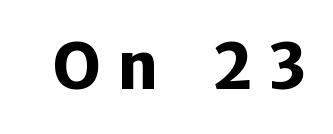
{"serif": "no", "italic": "no", "bold": "yes", "weight": "heavy", "width": "normal", "stroke_contrast": "low", "x_height": "medium", "monospaced": "no", "underline": "no", "letter_spacing": "wide", "letter_spacing_em": 0.26, "glyph_px": 63}
